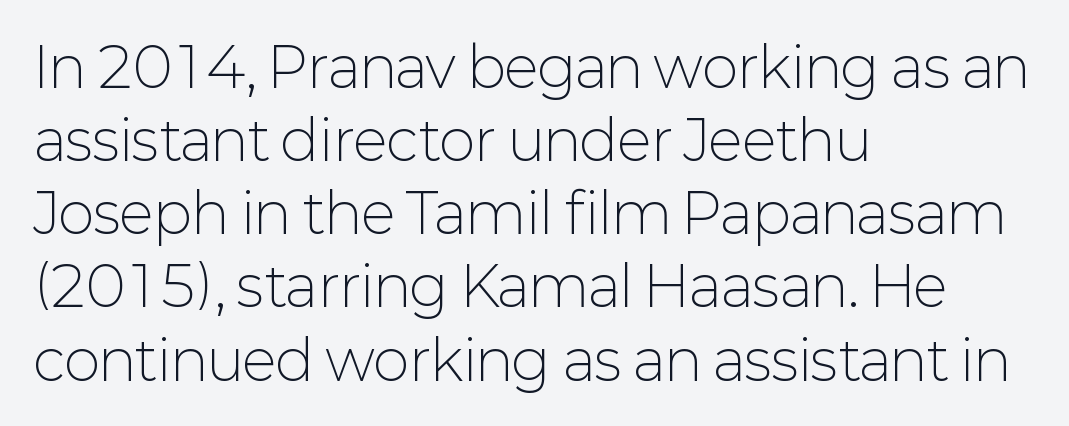
The image shows 55 px light sans-serif type, upright; set left-aligned, normal line spacing (1.33x), normal letter spacing, not underlined; low stroke contrast and a medium x-height.
